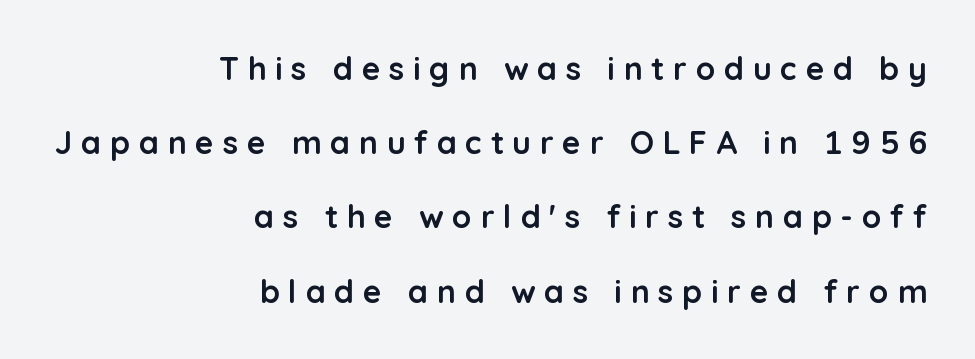
Is the letter spacing exaggerated? Yes — the characters are pushed far apart. This is the regular roman posture of the typeface. You'd pick this weight for a headline — it's a proper bold. Classification — sans serif. Do the characters align in a grid? No, the font is proportional. Honestly, there is no underline to notice here at all.
